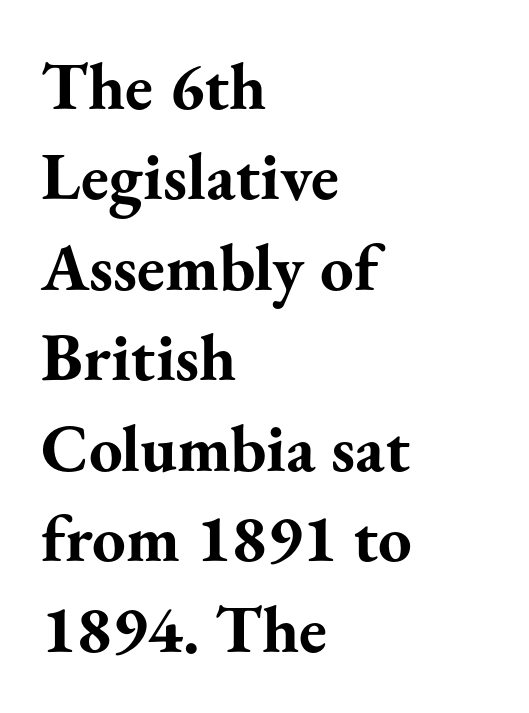
{"serif": "yes", "italic": "no", "bold": "yes", "weight": "bold", "width": "normal", "stroke_contrast": "medium", "x_height": "small", "monospaced": "no", "underline": "no", "align": "left", "line_spacing": "normal", "line_spacing_ratio": 1.35, "letter_spacing": "normal", "letter_spacing_em": 0.0, "glyph_px": 67}
